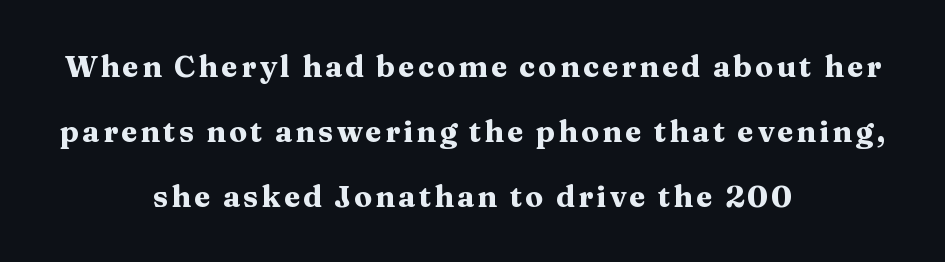
The image shows 30 px heavy, wide serif type, upright; set centered, loose line spacing (2.16x), not underlined; medium stroke contrast and a medium x-height.
